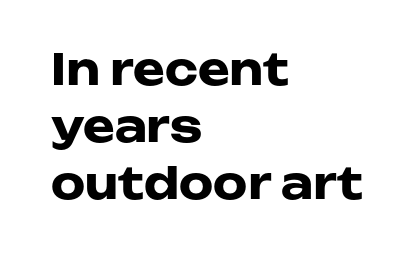
The area under the type is left untouched. Honestly, the letter spacing is just normal — you wouldn't notice it. The setting favours the left margin, as ordinary paragraphs usually do. You can tell it's not italic because the verticals are truly vertical.
